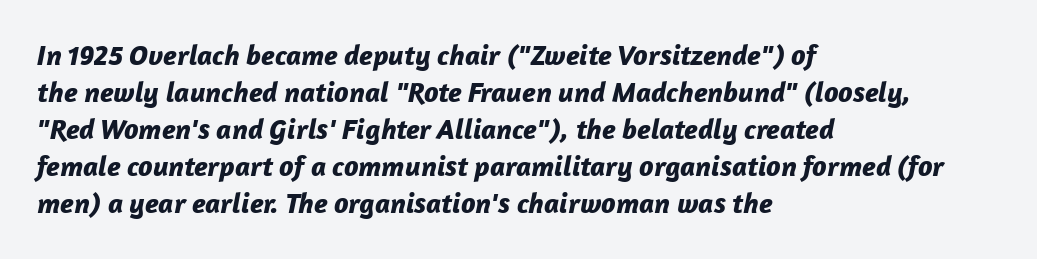
One-word summary of the alignment: left. Varying glyph widths throughout — classic text-font behaviour. Rows of type keep a routine distance in the vertical direction. There is no visible air inserted between adjacent glyphs. These words are printed bold, with thick strokes throughout.
